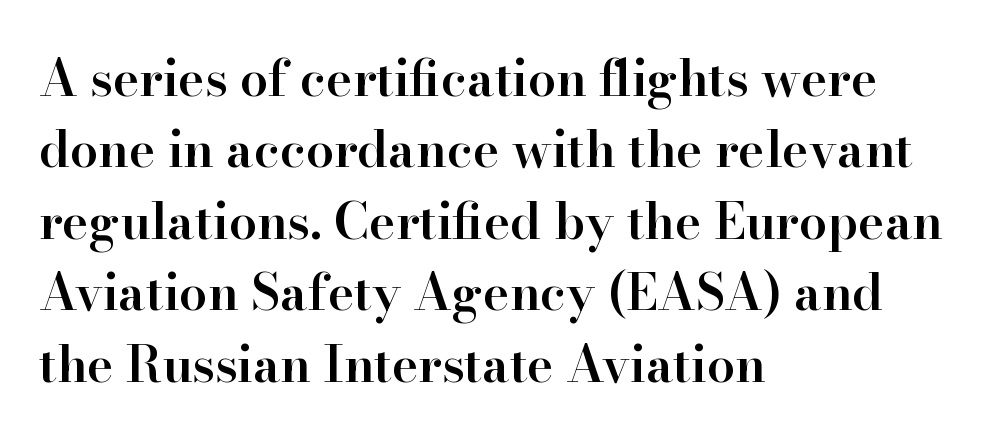
{"serif": "yes", "italic": "no", "bold": "semi", "weight": "semibold", "width": "normal", "stroke_contrast": "high", "x_height": "small", "monospaced": "no", "underline": "no", "align": "left", "line_spacing": "normal", "line_spacing_ratio": 1.43, "letter_spacing": "normal", "letter_spacing_em": 0.0, "glyph_px": 50}
